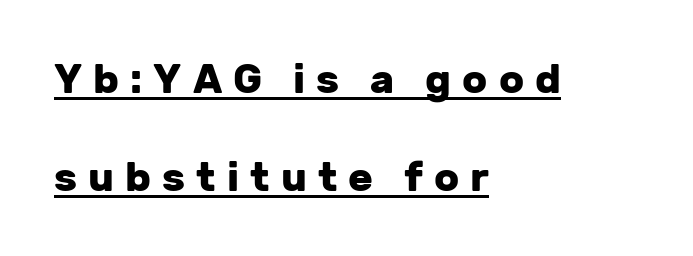
Q: Is the text bold? A: Yes.
Q: Is the text italic (slanted)? A: No, it is upright.
Q: Is the typeface a serif or a sans-serif typeface? A: Sans-serif.
Q: Is the text underlined? A: Yes.
Q: How is the paragraph aligned? A: Left-aligned.
Q: Is the spacing between letters normal or unusually wide? A: Unusually wide.
Q: Is the spacing between lines tight, normal or loose? A: Loose.
Q: Width (condensed, normal, or wide)? A: Normal.
Q: Stroke contrast? A: Low.
Q: x-height? A: Medium.
Q: Monospaced? A: No.
